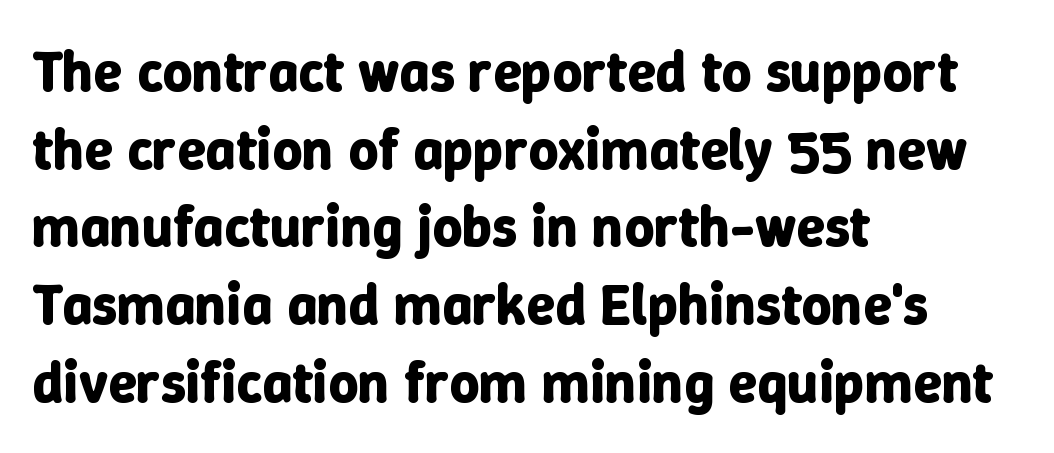
Teacher's note: observe the even left margin — that is flush-left alignment. Glyph-to-glyph distance matches everyday printed text. Posture: vertical. The vertical gap from one line to the next is medium. Lines of text with bare space underneath. Think of a printed novel: that variable character pitch is what you see here.
